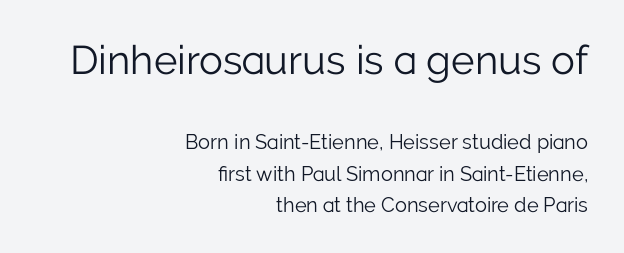
Observe the ordinary spacing: letters are neighbours, not strangers. Visually, the top section dominates because its glyphs are scaled up. Heaviness? Minimal to ordinary, like unemphasized prose. The words here are not underlined. Think of a printed novel: that variable character pitch is what you see here.
